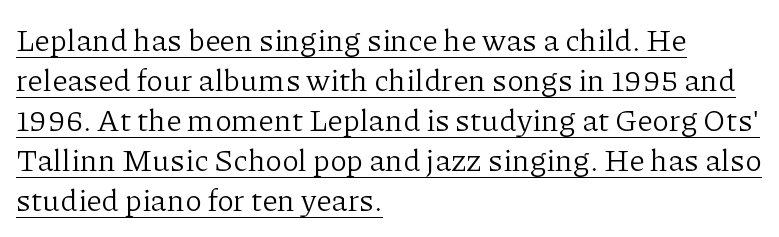
Q: Is the text bold? A: No.
Q: Is the text italic (slanted)? A: No, it is upright.
Q: Is the typeface a serif or a sans-serif typeface? A: Serif.
Q: Is the text underlined? A: Yes.
Q: How is the paragraph aligned? A: Left-aligned.
Q: Is the spacing between letters normal or unusually wide? A: Normal.
Q: Is the spacing between lines tight, normal or loose? A: Normal.
Q: Width (condensed, normal, or wide)? A: Normal.
Q: Stroke contrast? A: Low.
Q: x-height? A: Medium.
Q: Monospaced? A: No.
